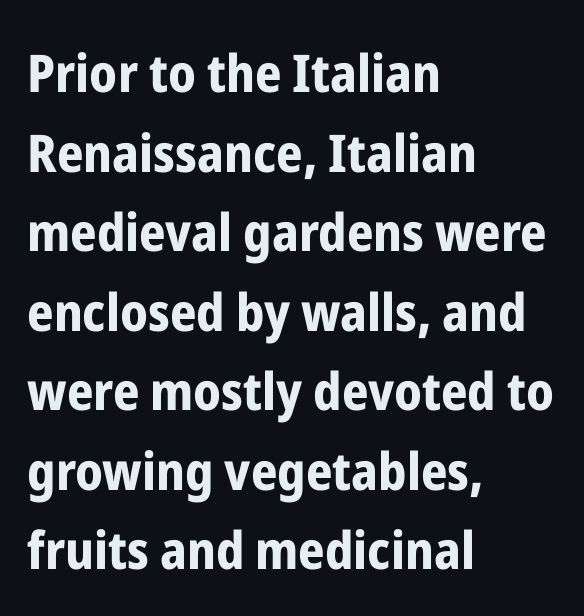
Q: Is the text bold? A: Yes.
Q: Is the text italic (slanted)? A: No, it is upright.
Q: Is the typeface a serif or a sans-serif typeface? A: Sans-serif.
Q: Is the text underlined? A: No.
Q: How is the paragraph aligned? A: Left-aligned.
Q: Is the spacing between letters normal or unusually wide? A: Normal.
Q: Is the spacing between lines tight, normal or loose? A: Normal.
Q: Width (condensed, normal, or wide)? A: Condensed.
Q: Stroke contrast? A: Low.
Q: x-height? A: Medium.
Q: Monospaced? A: No.
